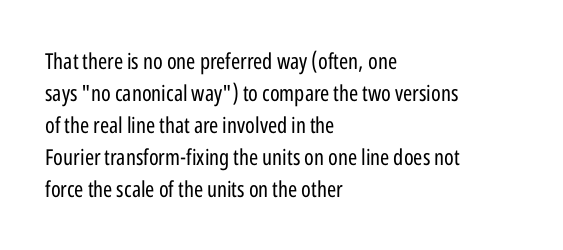
Weight: in the light-to-regular range. These lines keep a tight, regular rhythm from letter to letter. Any mark beneath the type? The region is blank. Left-aligned paragraph, ragged on the right. If you drew a line through each stem, it would be perfectly vertical. Honestly, the row spacing looks completely unremarkable.
